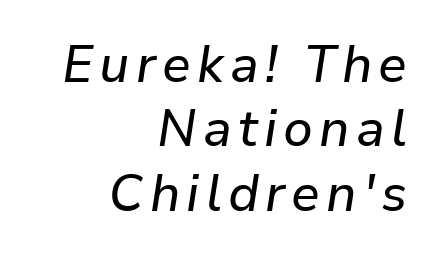
{"italic": "yes", "lean": "right", "slant_degrees": 9, "width": "normal", "stroke_contrast": "low", "x_height": "medium", "monospaced": "no", "underline": "no", "align": "right", "line_spacing": "normal", "line_spacing_ratio": 1.26, "glyph_px": 51}
